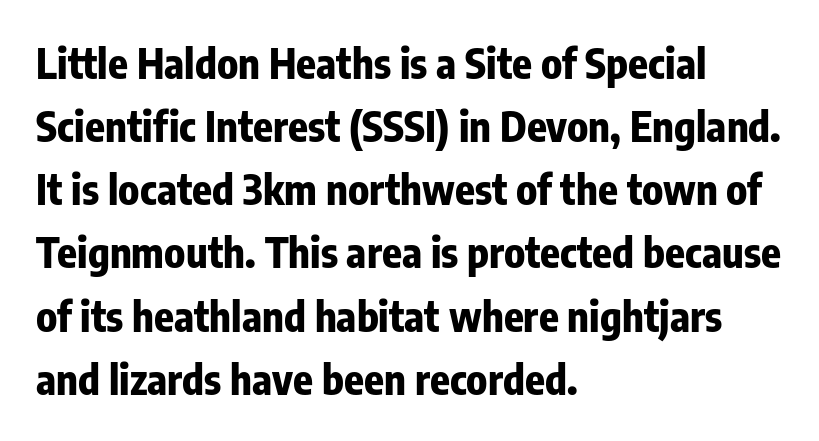
Each letter keeps its own natural width here, so spacing adapts to shape. You'd pick this weight for a headline — it's a proper bold. The lettering stays uniformly vertical, giving the passage a roman look. Quick note: underline off.
